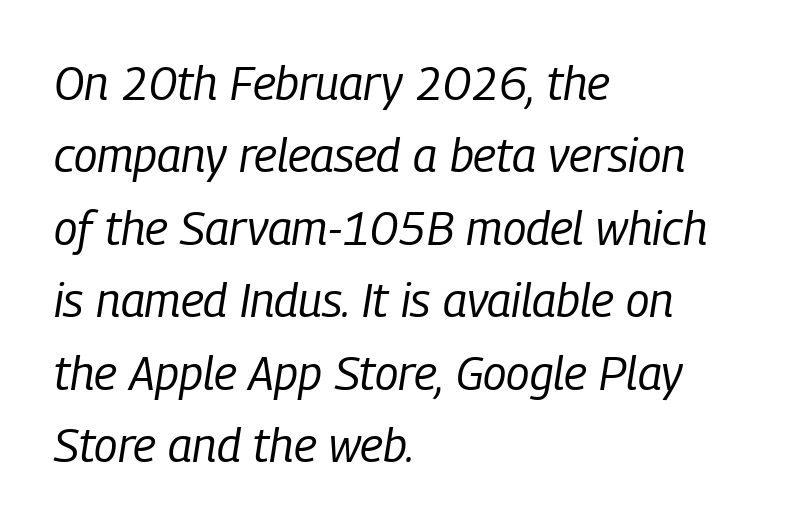
The lines in this sample share a left origin and differ only in where they stop. A typesetter would call this proportional, since set widths differ per character. The gaps between neighbouring characters are ordinary and unremarkable. This reads as an unemphasized weight, regular at the heaviest. It's the slanting kind of type. How would I describe the line gaps? Plain and ordinary.
